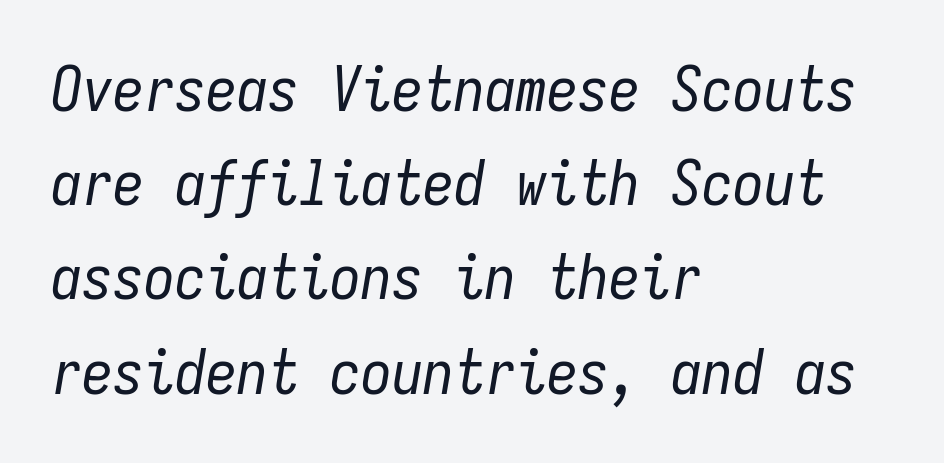
The image shows 62 px regular-weight, condensed type, italic (leaning right), monospaced; set left-aligned, normal line spacing (1.52x), normal letter spacing, not underlined; low stroke contrast and a medium x-height.
